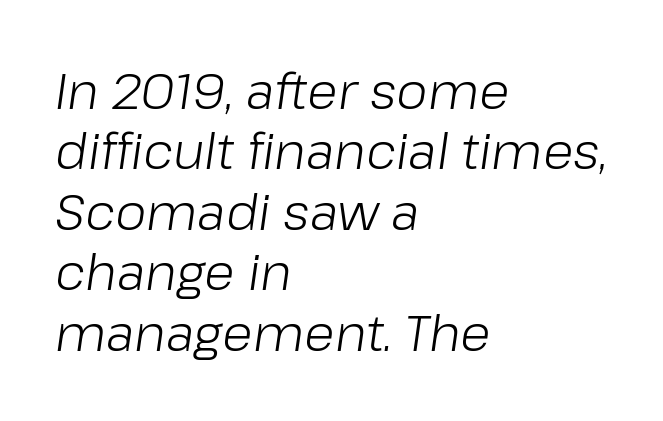
In terms of letterspacing, this is plain default setting. Proportional: the letters do not fall into vertical columns. One-word summary of the alignment: left. The letters look calm and open, with moderate or lighter stems.
